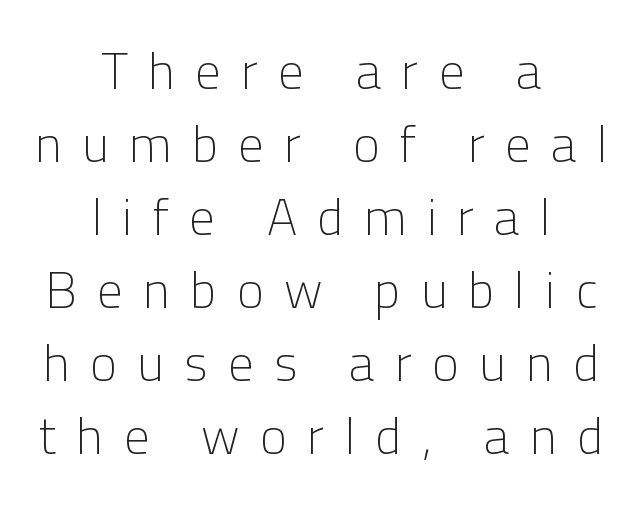
Does the lettering tilt? It doesn't — this is upright. The paragraph shown floats in the horizontal middle. Compared with typical paragraphs, the rows here are spaced about the same. The face used here is proportionally spaced, like ordinary book or web type. The horizontal fit of the characters is loose and conspicuously gappy.
